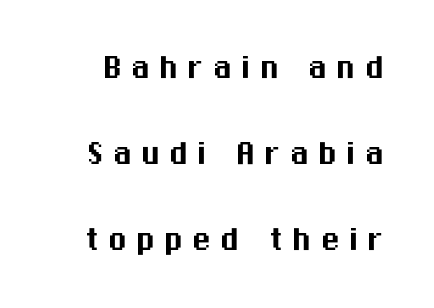
Varying glyph widths throughout — classic text-font behaviour. Leading: increased. Decoration check: the copy has no underline. The tracking jumps out immediately: characters are airy and widely separated.
